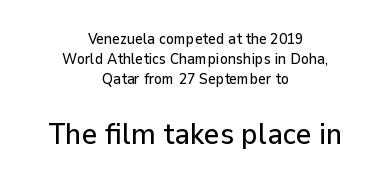
{"serif": "no", "italic": "no", "width": "normal", "stroke_contrast": "low", "x_height": "medium", "monospaced": "no", "underline": "no", "align": "center", "line_spacing": "normal", "line_spacing_ratio": 1.35, "letter_spacing": "normal", "letter_spacing_em": 0.0, "larger_block": "second", "size_ratio": 2.0, "glyph_px": 30}
